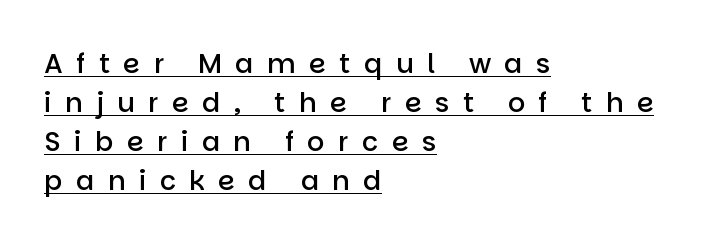
The image shows 27 px text type, upright; set left-aligned, normal line spacing (1.45x), unusually wide letter spacing (+0.5 em), underlined.
